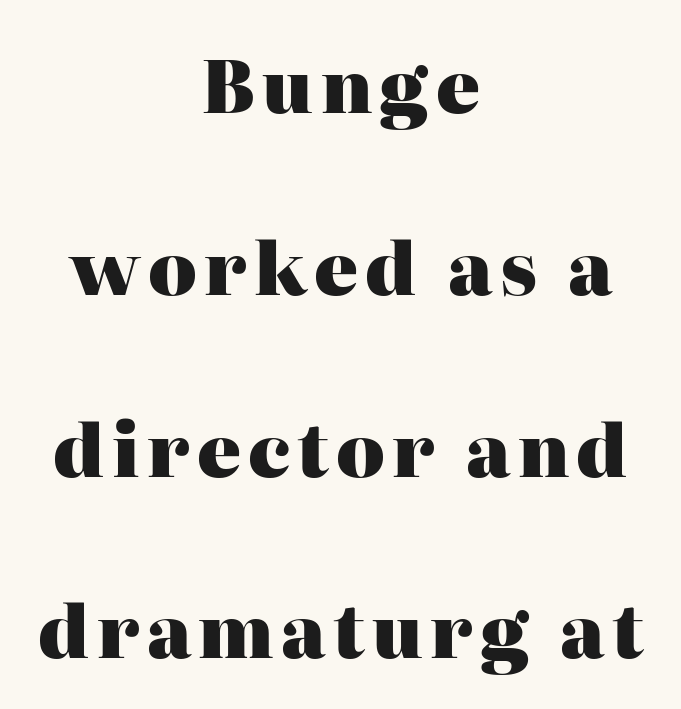
{"serif": "yes", "italic": "no", "bold": "yes", "weight": "heavy", "width": "normal", "stroke_contrast": "high", "x_height": "medium", "monospaced": "no", "underline": "no", "align": "center", "line_spacing": "loose", "line_spacing_ratio": 2.49, "glyph_px": 73}
